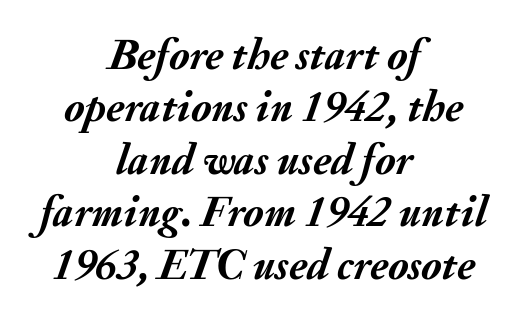
The image shows 43 px semibold type, italic (leaning right); set centered, line spacing 1.22x, normal letter spacing, not underlined; medium stroke contrast and a small x-height.
